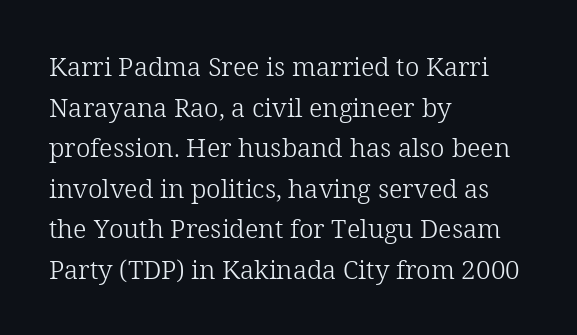
The zone under the glyphs is completely vacant. Letters have the restrained weight of plain body copy at most. Line beginnings align vertically; line endings do not. The gaps between neighbouring characters are ordinary and unremarkable.
